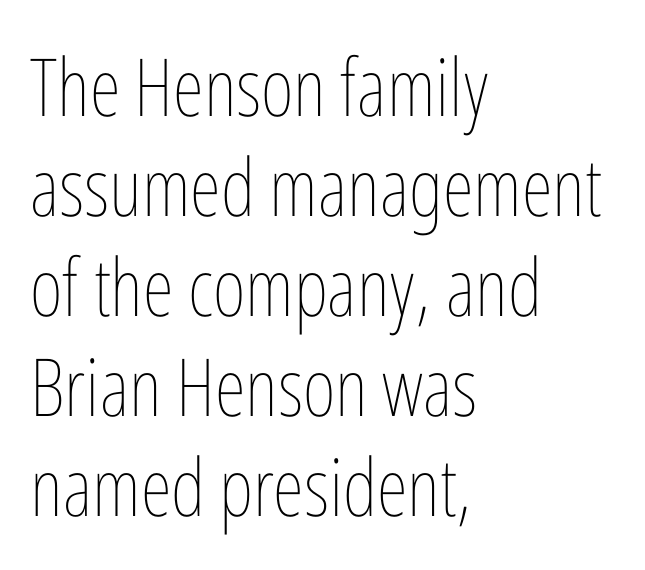
The image shows 80 px thin, condensed type, upright; set left-aligned, normal line spacing (1.25x), normal letter spacing, not underlined; low stroke contrast and a medium x-height.
